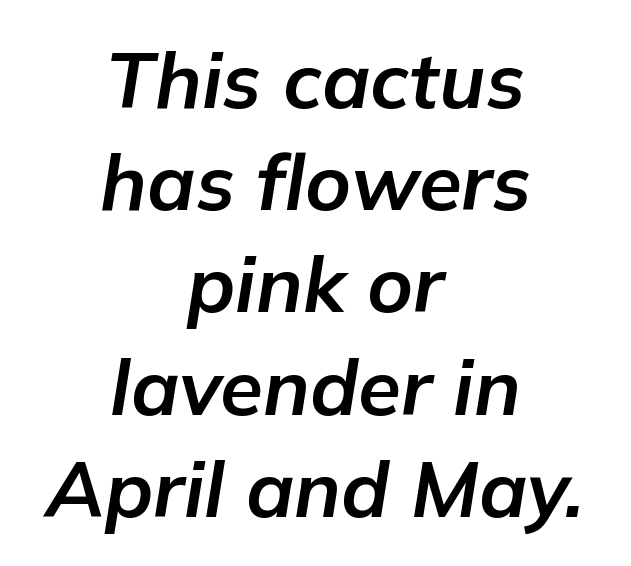
{"italic": "yes", "lean": "right", "slant_degrees": 9, "bold": "yes", "weight": "bold", "width": "normal", "stroke_contrast": "low", "x_height": "medium", "monospaced": "no", "underline": "no", "align": "center", "line_spacing": "normal", "line_spacing_ratio": 1.31, "letter_spacing": "normal", "letter_spacing_em": 0.0, "glyph_px": 78}
